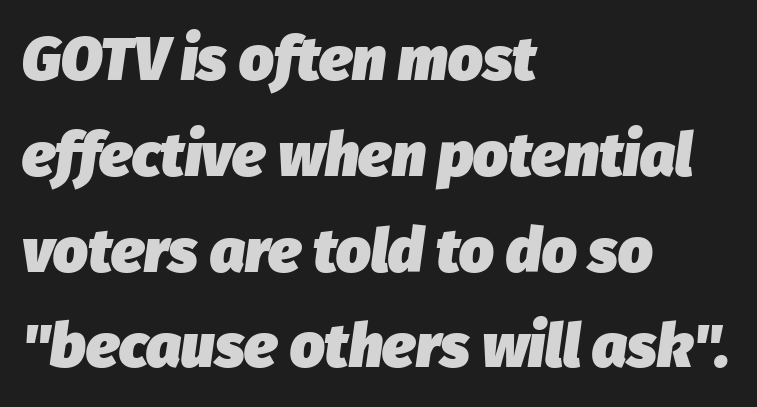
{"italic": "yes", "lean": "right", "slant_degrees": 8, "bold": "yes", "weight": "heavy", "width": "normal", "stroke_contrast": "low", "x_height": "medium", "monospaced": "no", "underline": "no", "align": "left", "line_spacing": "normal", "line_spacing_ratio": 1.57, "letter_spacing": "normal", "letter_spacing_em": 0.0, "glyph_px": 61}
